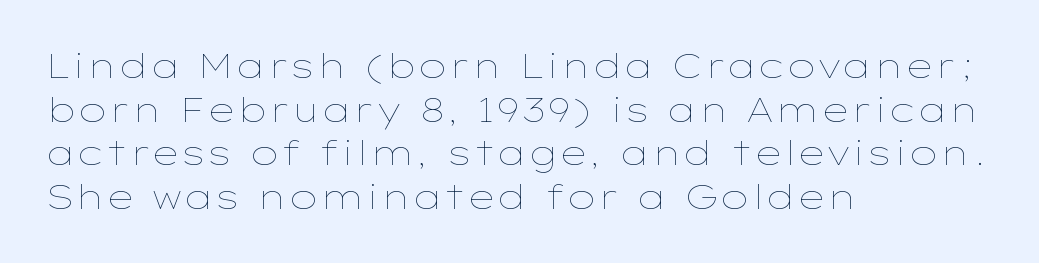
The image shows 33 px thin, wide type, upright; set left-aligned, normal line spacing (1.32x), normal letter spacing, not underlined; low stroke contrast and a medium x-height.
